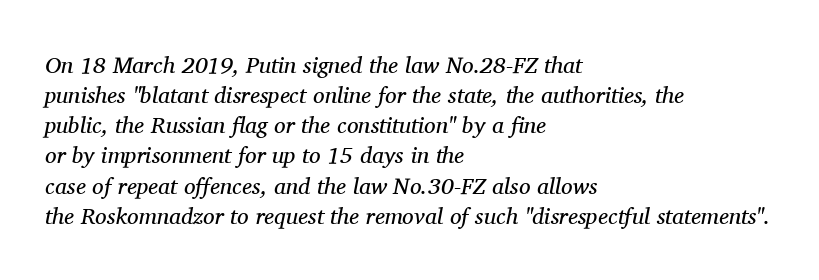
{"italic": "yes", "lean": "right", "slant_degrees": 11, "bold": "no", "underline": "no", "align": "left", "line_spacing": "normal", "line_spacing_ratio": 1.31, "letter_spacing": "normal", "letter_spacing_em": 0.0, "glyph_px": 23}
